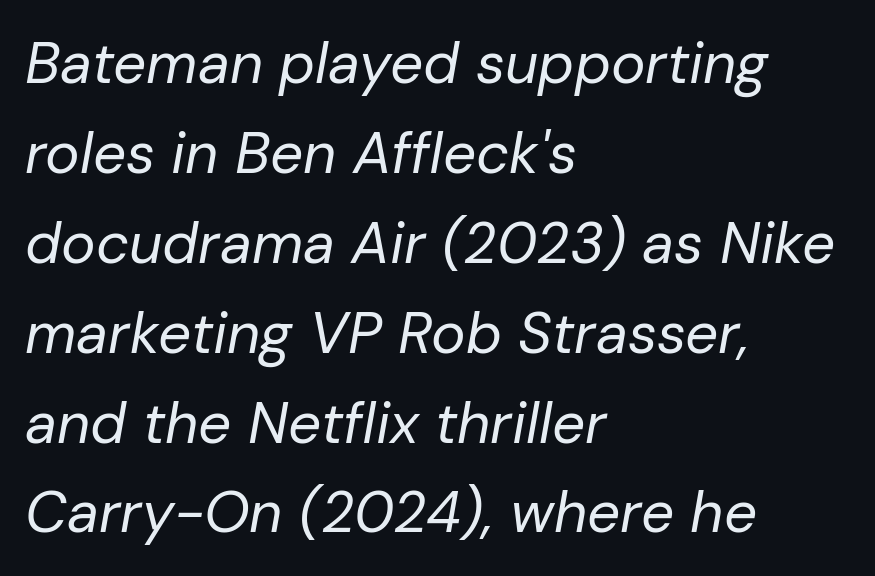
It's the slanting kind of type. No chunkiness to these letters — they're not bold. Underlining? Definitely not there. Regarding leading, the lines here are spaced in the standard way.
